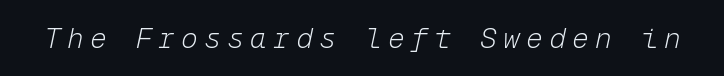
The image shows 28 px light type, italic (leaning right), monospaced; set unusually wide letter spacing (+0.22 em), not underlined; low stroke contrast and a medium x-height.
